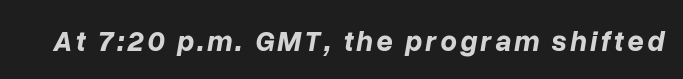
Q: Is the text bold? A: Yes.
Q: Is the text italic (slanted)? A: Yes, it leans right by about 10 degrees.
Q: Is the text underlined? A: No.
Q: Width (condensed, normal, or wide)? A: Normal.
Q: Stroke contrast? A: Low.
Q: x-height? A: Medium.
Q: Monospaced? A: No.
